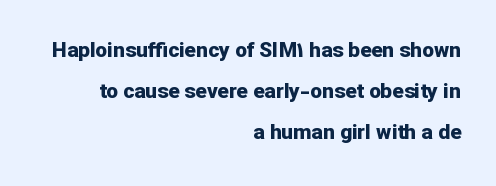
Q: Is the text bold? A: Yes.
Q: Is the text italic (slanted)? A: No, it is upright.
Q: Is the text underlined? A: No.
Q: How is the paragraph aligned? A: Right-aligned.
Q: Is the spacing between letters normal or unusually wide? A: Normal.
Q: Is the spacing between lines tight, normal or loose? A: Loose.
